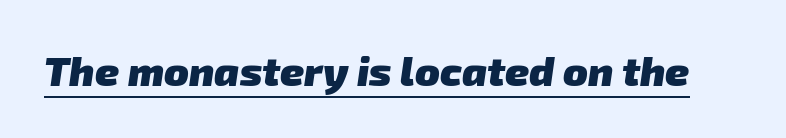
Q: Is the text bold? A: Yes.
Q: Is the typeface a serif or a sans-serif typeface? A: Sans-serif.
Q: Is the text underlined? A: Yes.
Q: Is the spacing between letters normal or unusually wide? A: Normal.
Q: Width (condensed, normal, or wide)? A: Normal.
Q: Stroke contrast? A: Low.
Q: x-height? A: Medium.
Q: Monospaced? A: No.
